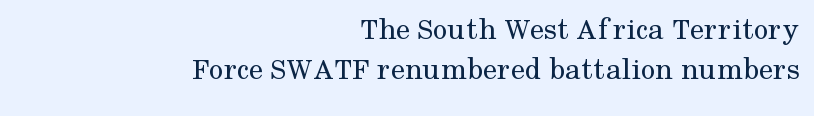
{"serif": "yes", "italic": "no", "bold": "no", "weight": "regular", "width": "normal", "stroke_contrast": "medium", "x_height": "medium", "monospaced": "no", "underline": "no", "align": "right", "line_spacing_ratio": 1.24, "letter_spacing": "normal", "letter_spacing_em": 0.0, "glyph_px": 32}
